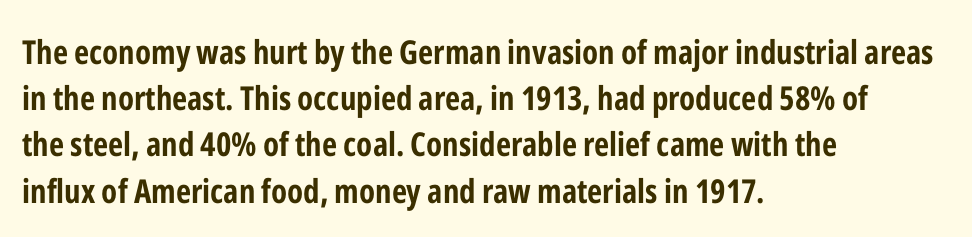
The typography opts for an upright posture over an oblique one. Grotesque or geometric, the face here clearly has no serifs. The gaps between neighbouring characters are ordinary and unremarkable. Underline: absent. If you drew a ruler down the left edge, every line would touch it.
